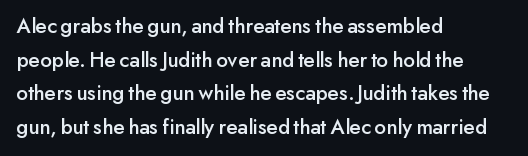
The image shows 22 px text type, upright; set left-aligned, normal line spacing (1.53x), normal letter spacing, not underlined.
